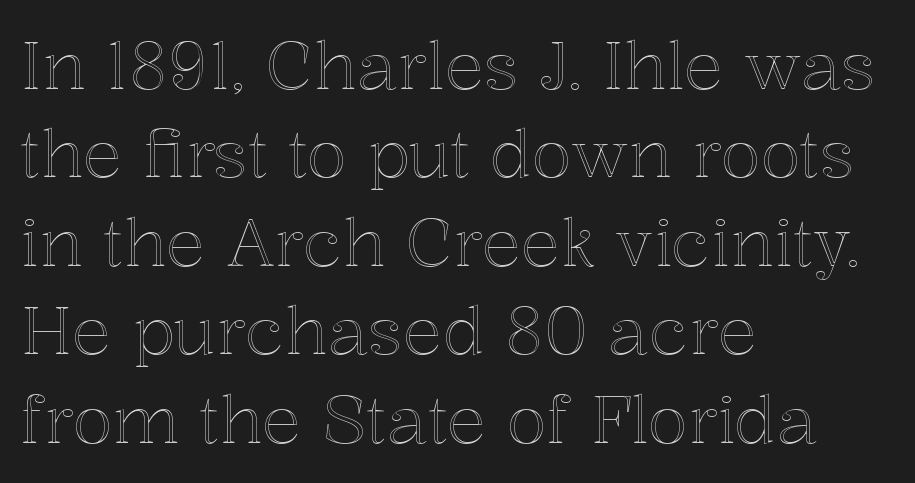
The image shows 66 px text type, upright; set left-aligned, normal line spacing (1.34x), normal letter spacing, not underlined; a medium x-height.
